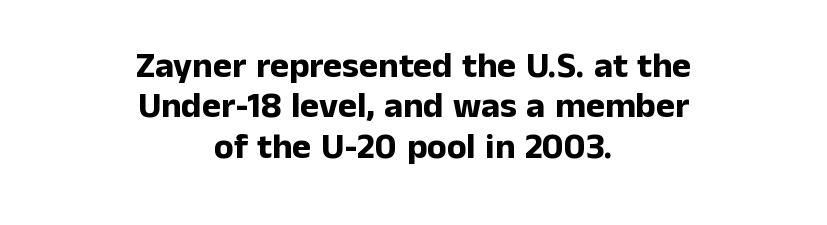
Q: Is the text bold? A: Yes.
Q: Is the text italic (slanted)? A: No, it is upright.
Q: Is the typeface a serif or a sans-serif typeface? A: Sans-serif.
Q: Is the text underlined? A: No.
Q: How is the paragraph aligned? A: Centered.
Q: Is the spacing between letters normal or unusually wide? A: Normal.
Q: Is the spacing between lines tight, normal or loose? A: Tight.
Q: Width (condensed, normal, or wide)? A: Normal.
Q: Stroke contrast? A: Low.
Q: x-height? A: Medium.
Q: Monospaced? A: No.
